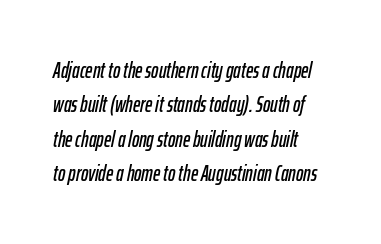
The image shows 22 px text type, italic (leaning right); set left-aligned, normal line spacing (1.56x), normal letter spacing, not underlined.
